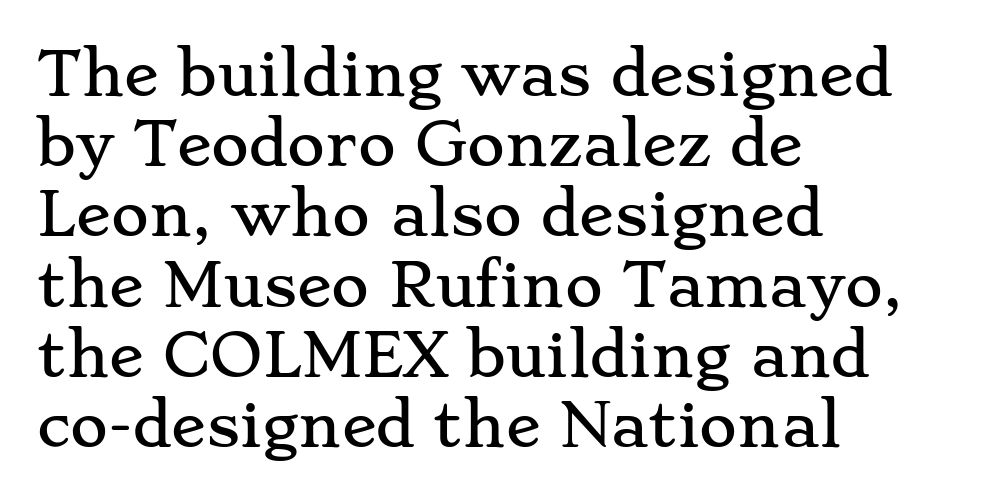
Q: Is the text italic (slanted)? A: No, it is upright.
Q: Is the typeface a serif or a sans-serif typeface? A: Serif.
Q: Is the text underlined? A: No.
Q: How is the paragraph aligned? A: Left-aligned.
Q: Is the spacing between letters normal or unusually wide? A: Normal.
Q: Width (condensed, normal, or wide)? A: Wide.
Q: Stroke contrast? A: Low.
Q: x-height? A: Small.
Q: Monospaced? A: No.
